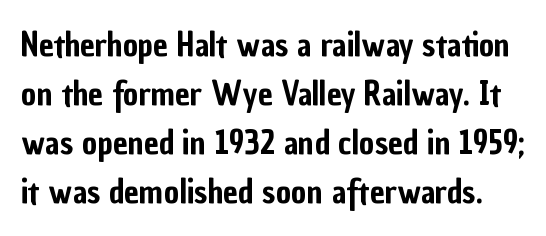
{"serif": "no", "italic": "no", "width": "condensed", "stroke_contrast": "low", "x_height": "medium", "monospaced": "no", "underline": "no", "line_spacing": "normal", "line_spacing_ratio": 1.48, "letter_spacing": "normal", "letter_spacing_em": 0.0, "glyph_px": 33}
